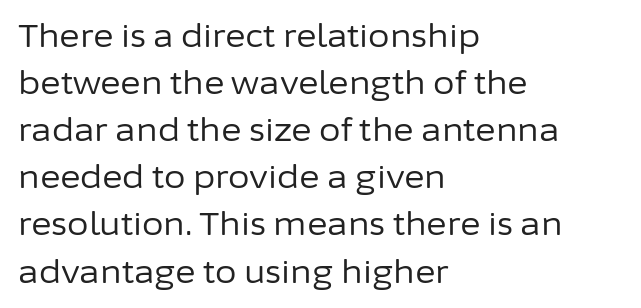
The image shows 31 px regular-weight sans-serif type, upright; set left-aligned, normal line spacing (1.52x), normal letter spacing, not underlined; low stroke contrast and a medium x-height.
